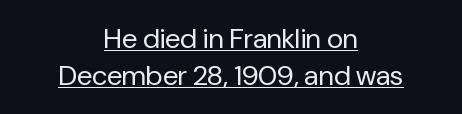
Q: Is the text bold? A: No.
Q: Is the text italic (slanted)? A: No, it is upright.
Q: Is the typeface a serif or a sans-serif typeface? A: Sans-serif.
Q: Is the text underlined? A: Yes.
Q: How is the paragraph aligned? A: Centered.
Q: Is the spacing between letters normal or unusually wide? A: Normal.
Q: Is the spacing between lines tight, normal or loose? A: Normal.
Q: Width (condensed, normal, or wide)? A: Normal.
Q: Stroke contrast? A: Low.
Q: x-height? A: Medium.
Q: Monospaced? A: No.
